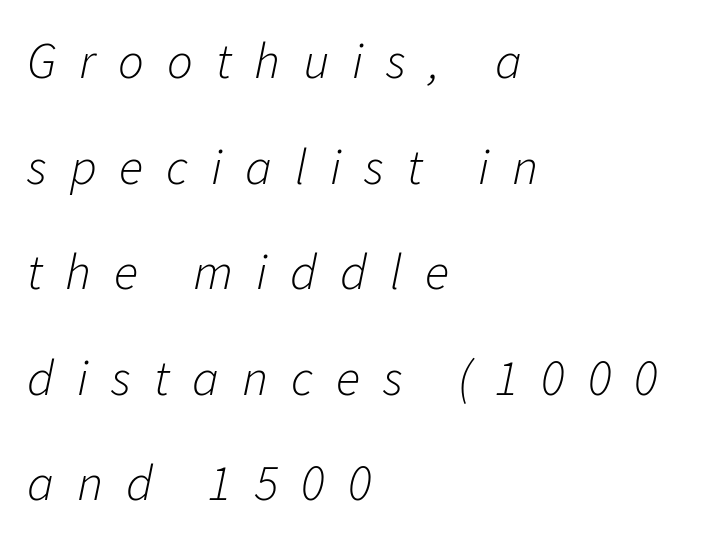
Q: Is the text bold? A: No.
Q: Is the text italic (slanted)? A: Yes, it leans right by about 11 degrees.
Q: Is the text underlined? A: No.
Q: How is the paragraph aligned? A: Left-aligned.
Q: Is the spacing between letters normal or unusually wide? A: Unusually wide.
Q: Is the spacing between lines tight, normal or loose? A: Loose.
Q: Width (condensed, normal, or wide)? A: Normal.
Q: Stroke contrast? A: Low.
Q: x-height? A: Medium.
Q: Monospaced? A: No.
